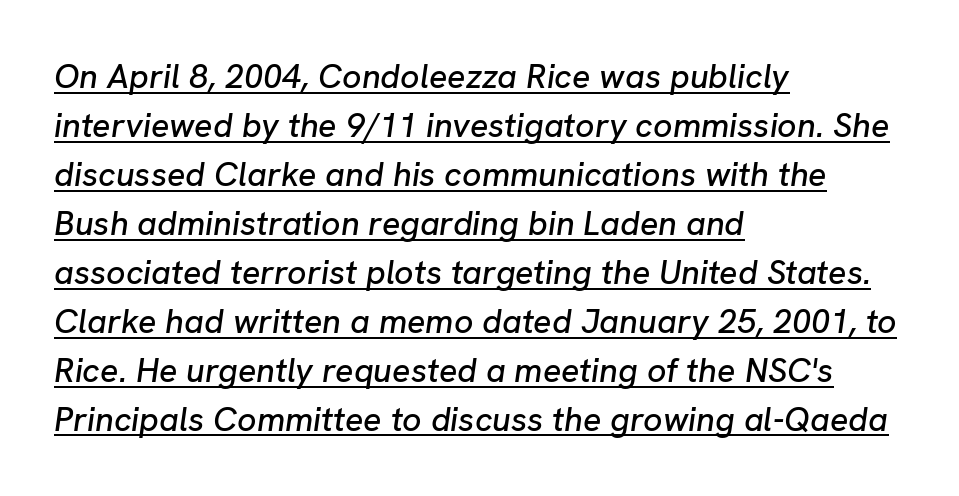
Q: Is the text italic (slanted)? A: Yes, it leans right by about 8 degrees.
Q: Is the text underlined? A: Yes.
Q: How is the paragraph aligned? A: Left-aligned.
Q: Is the spacing between letters normal or unusually wide? A: Normal.
Q: Is the spacing between lines tight, normal or loose? A: Normal.
Q: Width (condensed, normal, or wide)? A: Normal.
Q: Stroke contrast? A: Low.
Q: x-height? A: Medium.
Q: Monospaced? A: No.
